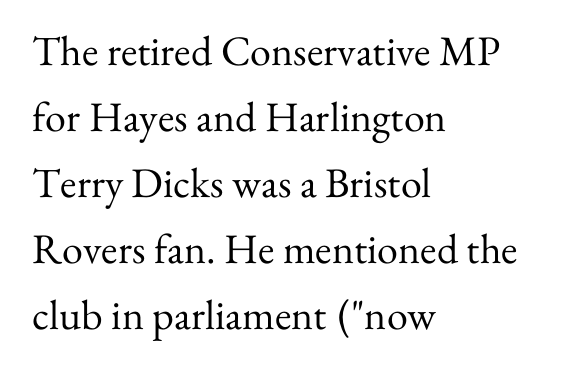
{"serif": "yes", "italic": "no", "bold": "no", "weight": "regular", "width": "normal", "stroke_contrast": "medium", "x_height": "small", "monospaced": "no", "underline": "no", "align": "left", "line_spacing": "normal", "line_spacing_ratio": 1.57, "letter_spacing": "normal", "letter_spacing_em": 0.0, "glyph_px": 42}
